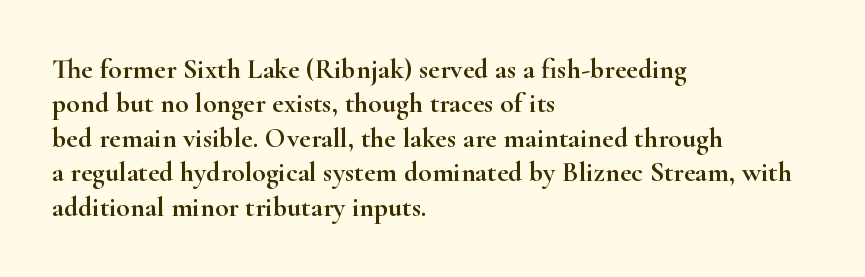
Q: Is the text italic (slanted)? A: No, it is upright.
Q: Is the typeface a serif or a sans-serif typeface? A: Serif.
Q: Is the text underlined? A: No.
Q: How is the paragraph aligned? A: Left-aligned.
Q: Is the spacing between letters normal or unusually wide? A: Normal.
Q: Width (condensed, normal, or wide)? A: Wide.
Q: Stroke contrast? A: High.
Q: x-height? A: Small.
Q: Monospaced? A: No.
